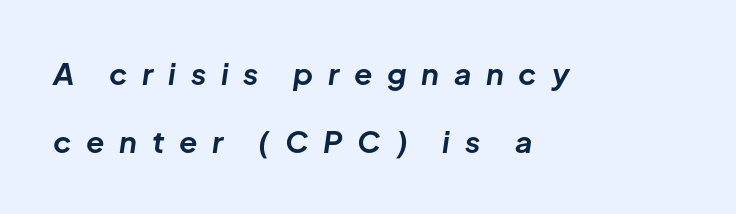
The image shows 30 px bold type, italic (leaning right); set left-aligned, loose line spacing (2.27x), unusually wide letter spacing (+0.49 em), not underlined; low stroke contrast and a medium x-height.
